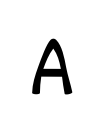
No italicization has been applied; the sample stays upright. Are there feet on the stems? There aren't — it's a sans. These lines have a slow, spaced-out rhythm from letter to letter. A typesetter would call this proportional, since set widths differ per character. Letters rest on an invisible, unmarked baseline.
